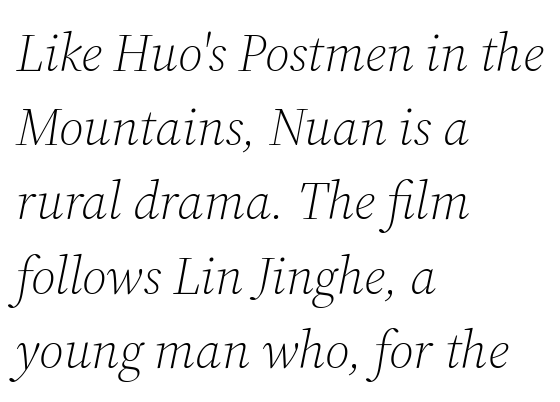
The image shows 53 px light serif type, italic (leaning right); set left-aligned, normal line spacing (1.4x), normal letter spacing, not underlined; medium stroke contrast and a medium x-height.
